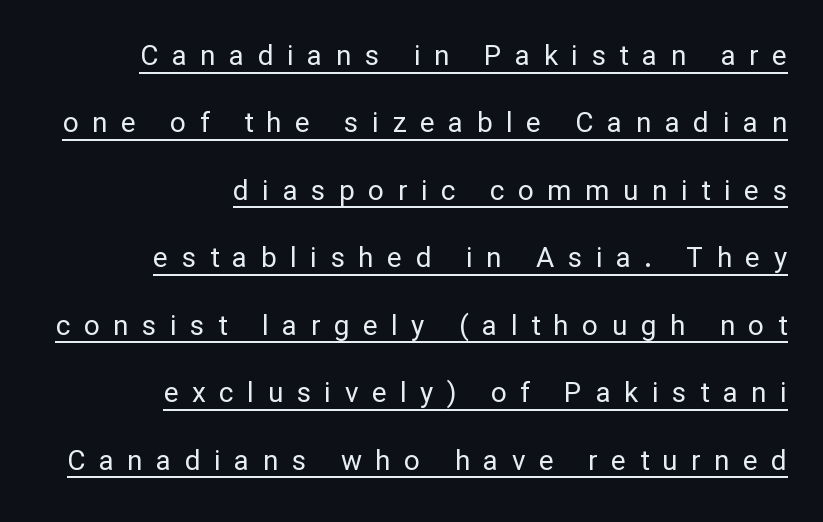
The image shows 28 px regular-weight sans-serif type, upright; set right-aligned, loose line spacing (2.41x), unusually wide letter spacing (+0.48 em), underlined; low stroke contrast and a medium x-height.
